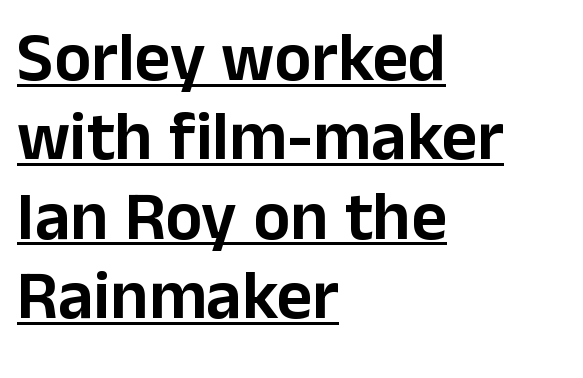
The image shows 69 px sans-serif type, upright; set left-aligned, tight line spacing (1.15x), normal letter spacing, underlined; low stroke contrast and a medium x-height.
